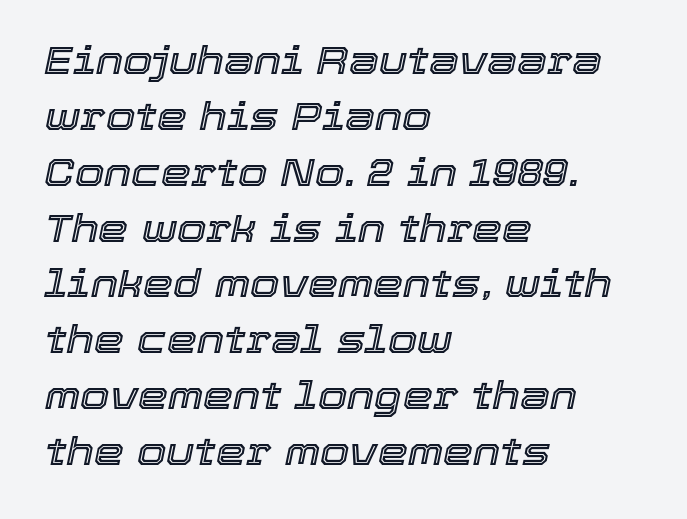
{"italic": "yes", "lean": "right", "slant_degrees": 12, "width": "normal", "x_height": "medium", "monospaced": "no", "underline": "no", "align": "left", "line_spacing": "normal", "line_spacing_ratio": 1.47, "letter_spacing": "normal", "letter_spacing_em": 0.0, "glyph_px": 38}
